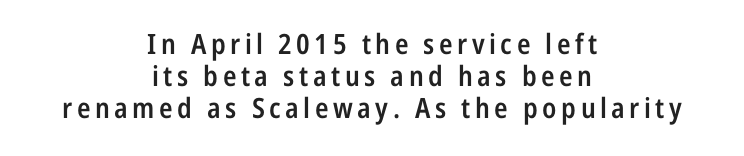
The image shows 28 px semibold, condensed sans-serif type, upright; set centered, tight line spacing (1.15x), not underlined; low stroke contrast and a medium x-height.
